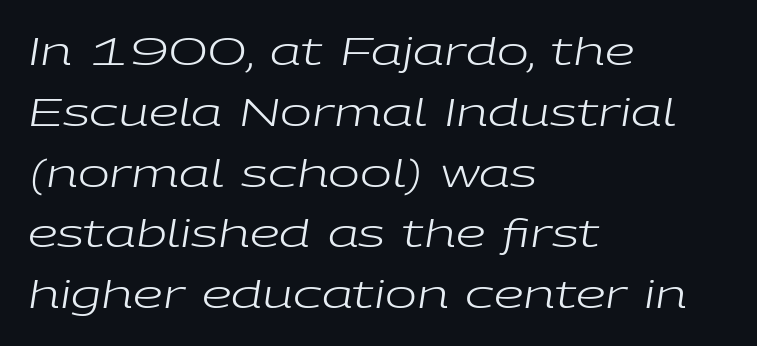
Compared with a typical body face, this is equally light or lighter still. Looks like regular typesetting: each glyph gets only the width it needs. How are the letters spaced? Ordinarily, with no added tracking. Rows of type keep a routine distance in the vertical direction.
